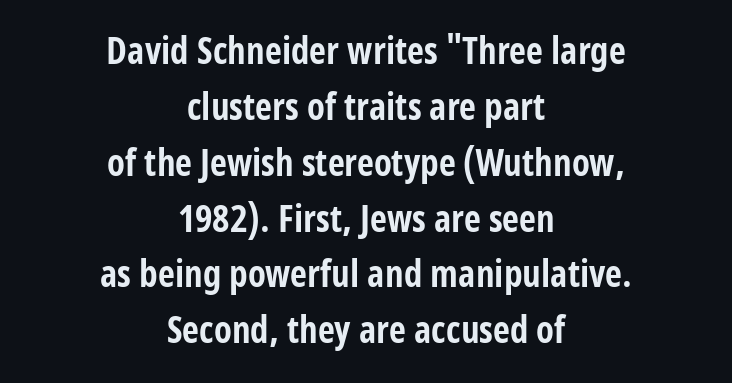
{"serif": "no", "italic": "no", "bold": "yes", "weight": "bold", "width": "condensed", "stroke_contrast": "low", "x_height": "large", "monospaced": "no", "underline": "no", "align": "center", "line_spacing": "normal", "line_spacing_ratio": 1.51, "letter_spacing": "normal", "letter_spacing_em": 0.0, "glyph_px": 37}
